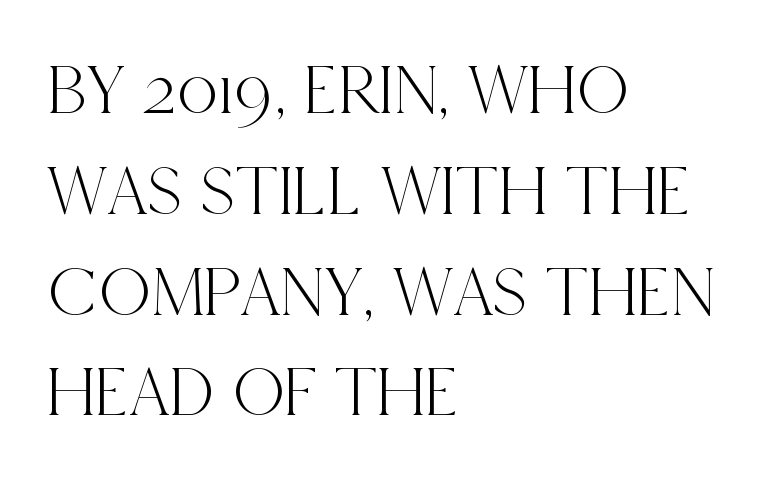
Each letter keeps its own natural width here, so spacing adapts to shape. The axis of the letterforms is exactly vertical. Notice how descenders clear the ascenders below comfortably — that's standard leading. Nobody touched the tracking dial on this one. The lines in this sample share a left origin and differ only in where they stop. The letters carry serifs — small finishing strokes at the ends of their stems.
